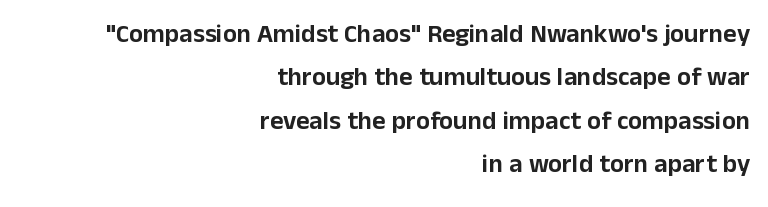
Q: Is the text italic (slanted)? A: No, it is upright.
Q: Is the text underlined? A: No.
Q: How is the paragraph aligned? A: Right-aligned.
Q: Is the spacing between letters normal or unusually wide? A: Normal.
Q: Is the spacing between lines tight, normal or loose? A: Normal.
